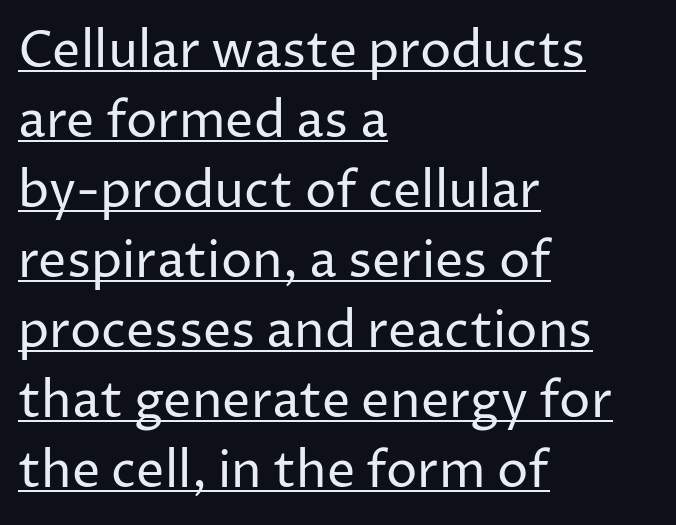
Q: Is the text bold? A: No.
Q: Is the text italic (slanted)? A: No, it is upright.
Q: Is the typeface a serif or a sans-serif typeface? A: Sans-serif.
Q: Is the text underlined? A: Yes.
Q: How is the paragraph aligned? A: Left-aligned.
Q: Is the spacing between letters normal or unusually wide? A: Normal.
Q: Is the spacing between lines tight, normal or loose? A: Normal.
Q: Width (condensed, normal, or wide)? A: Normal.
Q: Stroke contrast? A: Low.
Q: x-height? A: Medium.
Q: Monospaced? A: No.
